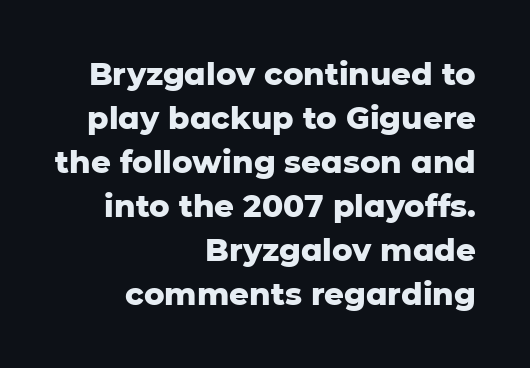
{"serif": "no", "italic": "no", "bold": "yes", "weight": "heavy", "width": "normal", "stroke_contrast": "low", "x_height": "medium", "monospaced": "no", "underline": "no", "align": "right", "line_spacing": "normal", "line_spacing_ratio": 1.42, "letter_spacing": "normal", "letter_spacing_em": 0.0, "glyph_px": 31}
